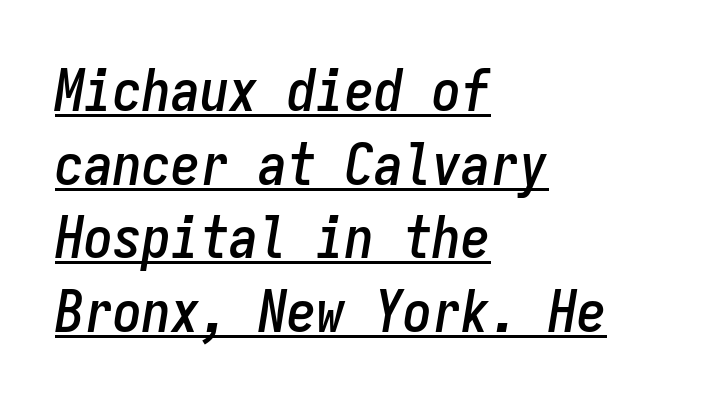
Teacher's note: observe the even left margin — that is flush-left alignment. Descenders here cross a horizontal rule under the line. Think of a typewriter: that constant character pitch is what you see here. Successive baselines arrive at the customary interval.
